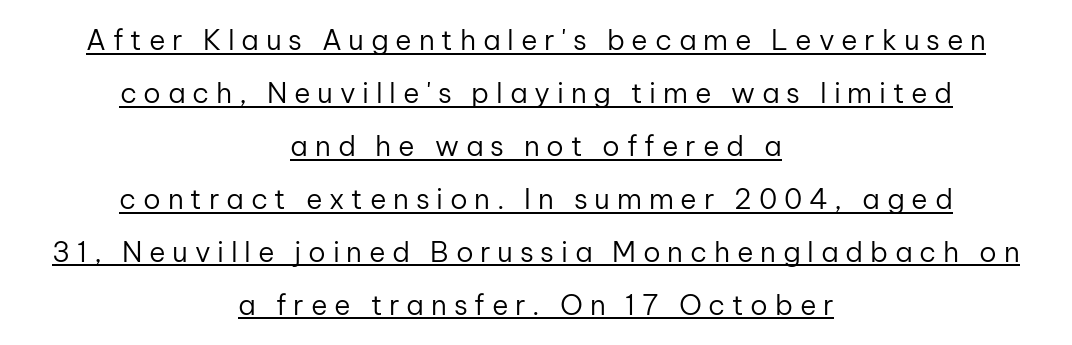
{"serif": "no", "italic": "no", "bold": "no", "weight": "regular", "width": "normal", "stroke_contrast": "low", "x_height": "medium", "monospaced": "no", "underline": "yes", "align": "center", "line_spacing_ratio": 1.89, "letter_spacing": "wide", "letter_spacing_em": 0.24, "glyph_px": 28}
